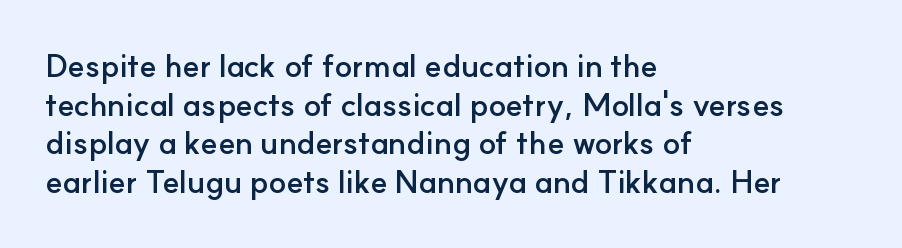
Here the designer chose a conventional face with non-uniform glyph widths. Examine the stroke ends and you'll find no serifs. Its strokes are broad and dark, the hallmark of bold type. The font's upright variant was chosen for this text. In CSS terms this would be text-align: left. The area under the type is left untouched.
